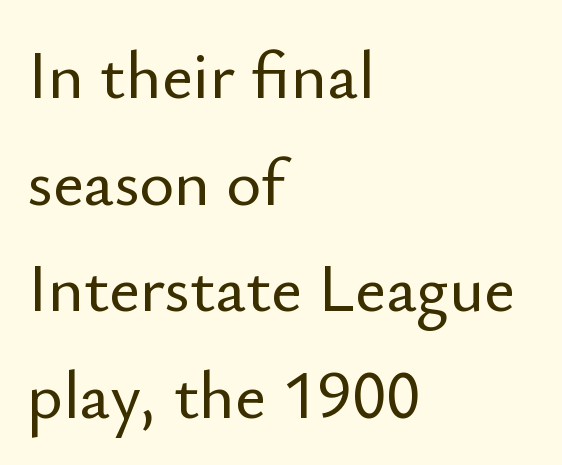
The image shows 67 px sans-serif type, upright; set left-aligned, normal line spacing (1.59x), normal letter spacing, not underlined; low stroke contrast and a small x-height.
